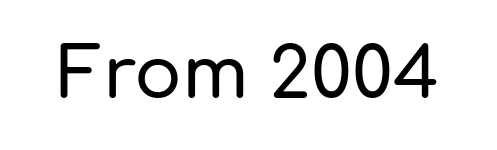
Notice how the stems are strictly vertical — no italics here. Proportional: the letters do not fall into vertical columns. The designer went with a sans here, leaving each stem footless. The tracking reads as untouched default to a designer's eye. Each row of text sits above clean, open space.
